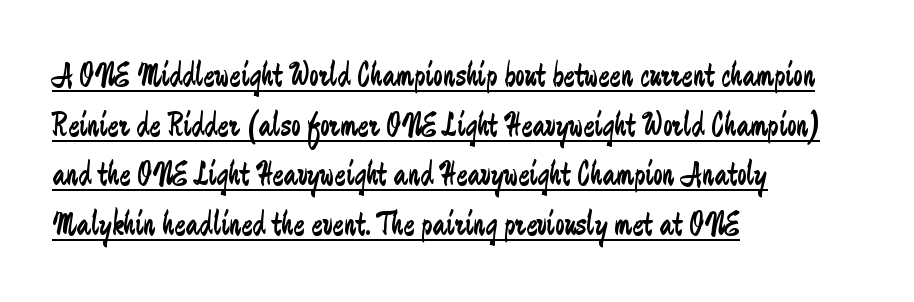
Q: Is the text bold? A: No.
Q: Is the text italic (slanted)? A: Yes.
Q: Is the typeface a serif or a sans-serif typeface? A: Sans-serif.
Q: Is the text underlined? A: Yes.
Q: How is the paragraph aligned? A: Left-aligned.
Q: Is the spacing between letters normal or unusually wide? A: Normal.
Q: Is the spacing between lines tight, normal or loose? A: Normal.
Q: Width (condensed, normal, or wide)? A: Condensed.
Q: Stroke contrast? A: Low.
Q: x-height? A: Small.
Q: Monospaced? A: No.
